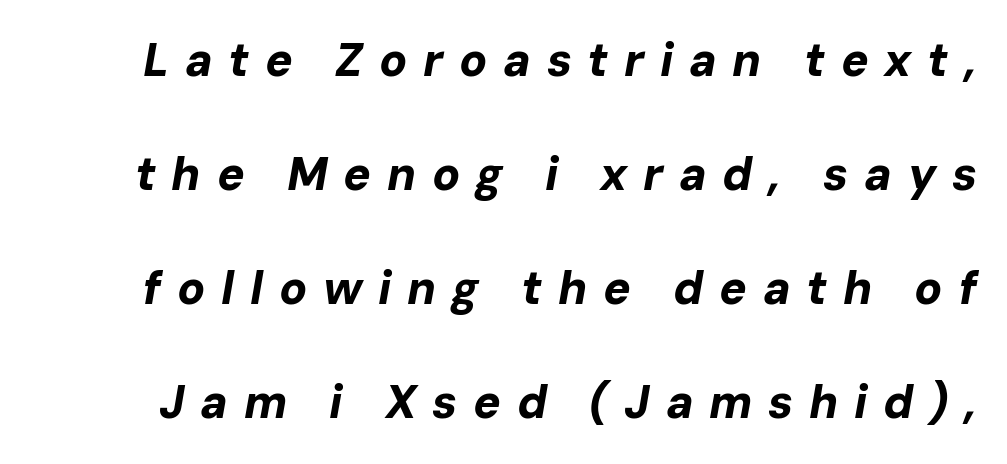
In terms of letterspacing, this is a distinctly airy, spread setting. The passage shown stacks its lines with a broad gap. What weight is shown? A full bold with thick strokes. Quick note: italic.
